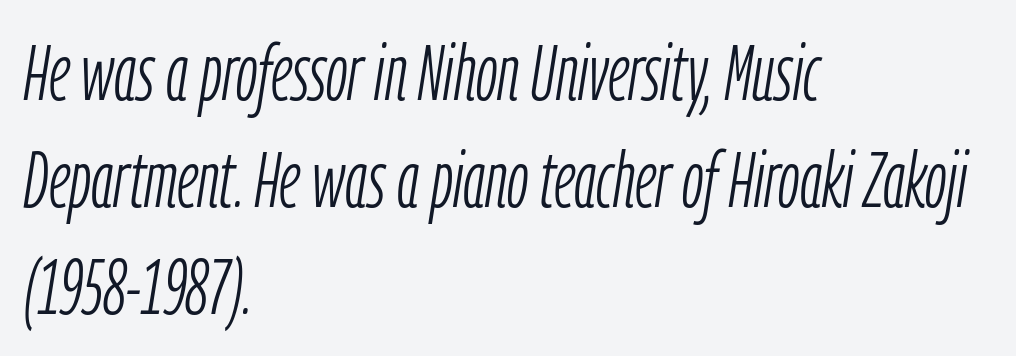
The image shows 78 px light, condensed type, italic (leaning right); set left-aligned, normal line spacing (1.37x), normal letter spacing, not underlined; low stroke contrast and a medium x-height.
